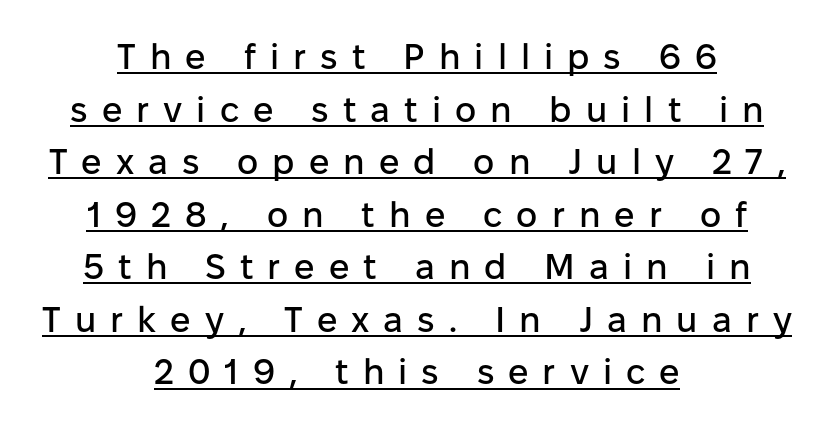
Proportional: the letters do not fall into vertical columns. Every stem runs plumb, perpendicular to the baseline. Each line of the rendering has a horizontal stroke beneath the glyphs. This sample uses expanded letter spacing, leaving extra air between glyphs. The letters carry no serifs — their stems end cleanly without finishing strokes.
